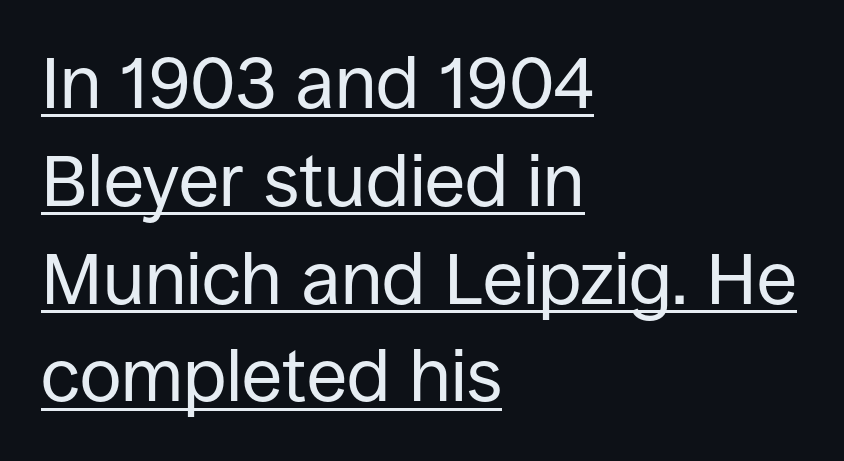
Q: Is the text bold? A: No.
Q: Is the text italic (slanted)? A: No, it is upright.
Q: Is the typeface a serif or a sans-serif typeface? A: Sans-serif.
Q: Is the text underlined? A: Yes.
Q: How is the paragraph aligned? A: Left-aligned.
Q: Is the spacing between letters normal or unusually wide? A: Normal.
Q: Is the spacing between lines tight, normal or loose? A: Normal.
Q: Width (condensed, normal, or wide)? A: Normal.
Q: Stroke contrast? A: Low.
Q: x-height? A: Large.
Q: Monospaced? A: No.
